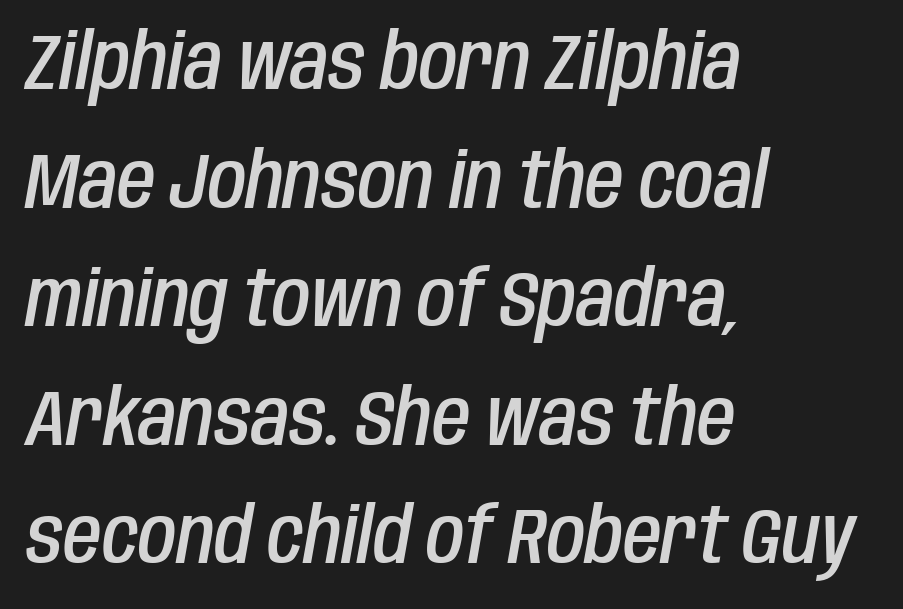
Q: Is the text bold? A: Semi-bold.
Q: Is the text italic (slanted)? A: Yes, it leans right by about 10 degrees.
Q: Is the text underlined? A: No.
Q: How is the paragraph aligned? A: Left-aligned.
Q: Is the spacing between letters normal or unusually wide? A: Normal.
Q: Is the spacing between lines tight, normal or loose? A: Normal.
Q: Width (condensed, normal, or wide)? A: Condensed.
Q: Stroke contrast? A: Low.
Q: x-height? A: Large.
Q: Monospaced? A: No.
